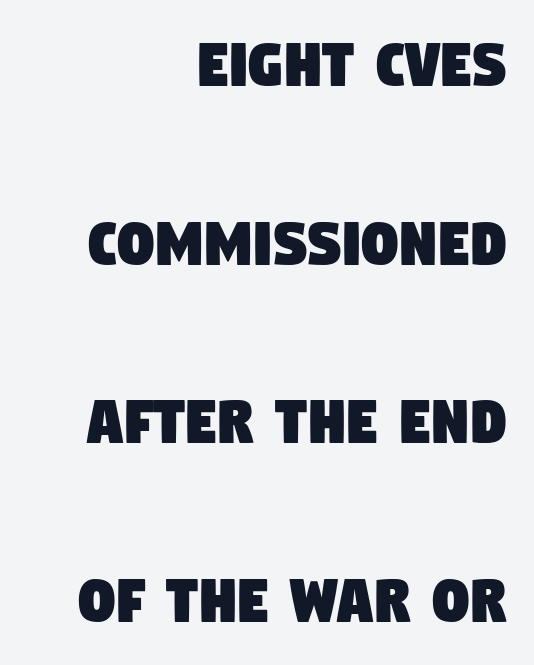
Q: Is the typeface a serif or a sans-serif typeface? A: Sans-serif.
Q: Is the text underlined? A: No.
Q: How is the paragraph aligned? A: Right-aligned.
Q: Is the spacing between letters normal or unusually wide? A: Normal.
Q: Is the spacing between lines tight, normal or loose? A: Loose.
Q: Width (condensed, normal, or wide)? A: Condensed.
Q: Stroke contrast? A: Low.
Q: x-height? A: Large.
Q: Monospaced? A: No.
